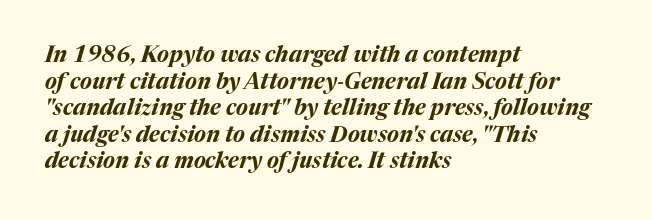
{"italic": "yes", "lean": "right", "slant_degrees": 17, "bold": "yes", "underline": "no", "align": "left", "line_spacing_ratio": 1.21, "letter_spacing": "normal", "letter_spacing_em": 0.0, "glyph_px": 22}
